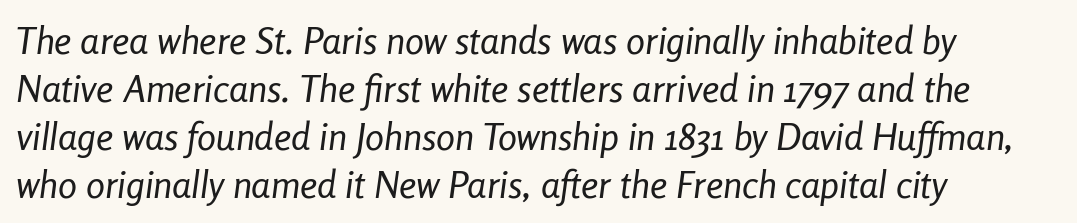
{"italic": "yes", "lean": "right", "slant_degrees": 8, "bold": "no", "weight": "regular", "width": "condensed", "stroke_contrast": "low", "x_height": "medium", "monospaced": "no", "underline": "no", "align": "left", "line_spacing": "normal", "line_spacing_ratio": 1.26, "letter_spacing": "normal", "letter_spacing_em": 0.0, "glyph_px": 38}
